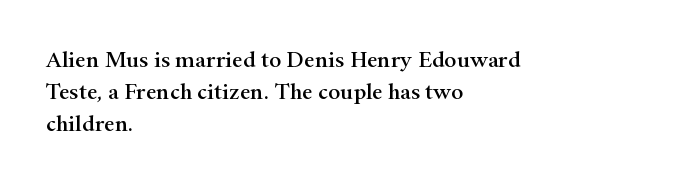
{"italic": "no", "underline": "no", "align": "left", "line_spacing": "normal", "line_spacing_ratio": 1.39, "letter_spacing": "normal", "letter_spacing_em": 0.0, "glyph_px": 23}
